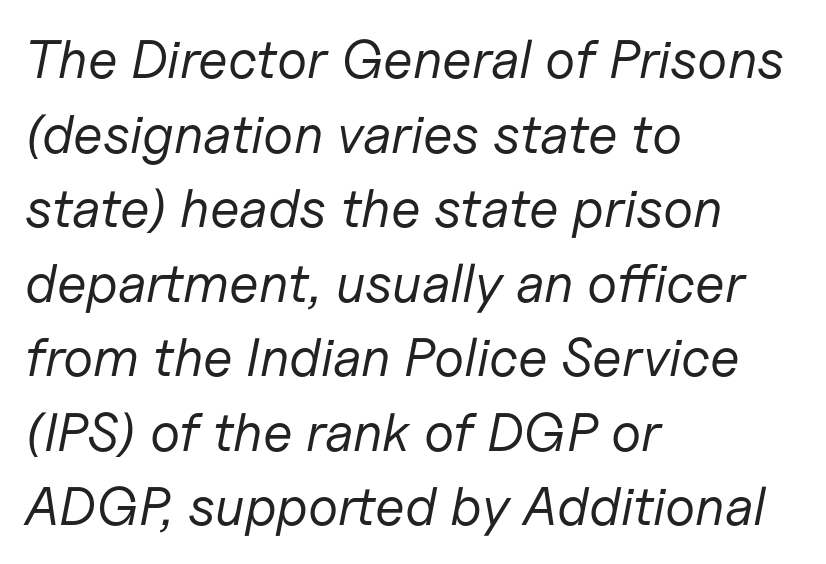
The image shows 54 px regular-weight type, italic (leaning right); set left-aligned, normal line spacing (1.38x), normal letter spacing, not underlined; low stroke contrast and a medium x-height.
